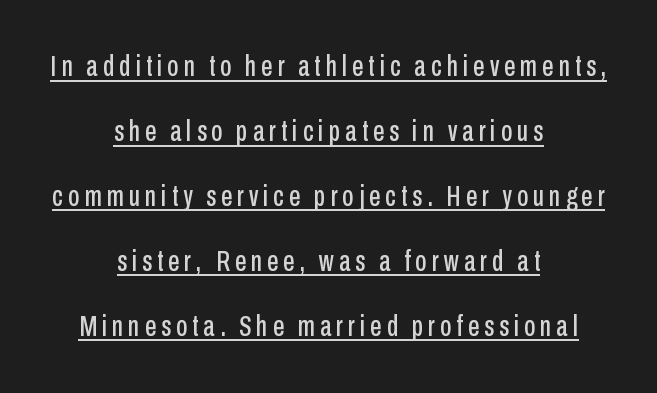
The whitespace from short lines is split evenly between both sides. Compared with typical paragraphs, the rows here are farther apart. These lines are rendered in a variable-pitch font. A roman cut, with each character standing at attention.
